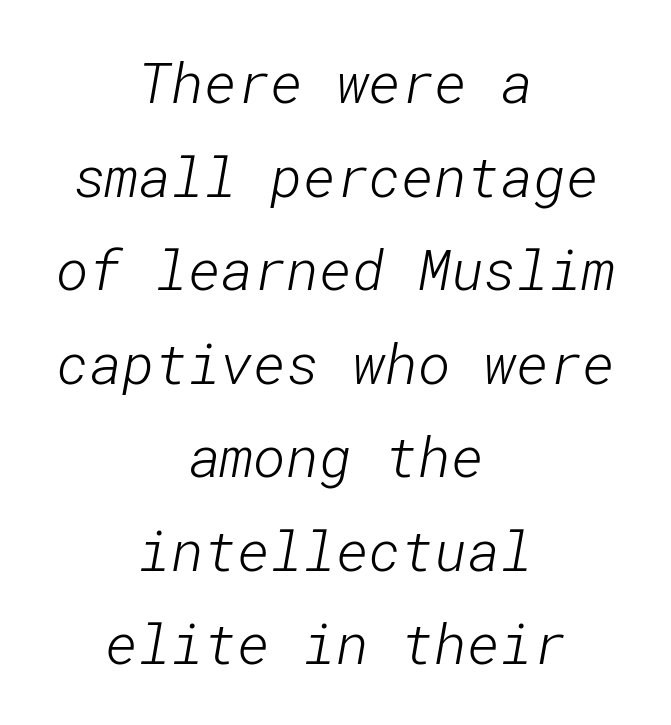
{"serif": "no", "bold": "no", "weight": "light", "width": "normal", "stroke_contrast": "low", "x_height": "medium", "underline": "no", "align": "center", "line_spacing": "normal", "line_spacing_ratio": 1.67, "letter_spacing": "normal", "letter_spacing_em": 0.0, "glyph_px": 56}
